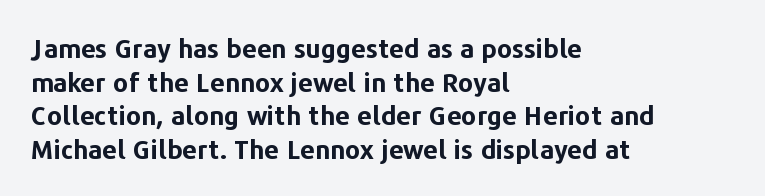
Q: Is the text bold? A: Yes.
Q: Is the text italic (slanted)? A: No, it is upright.
Q: Is the text underlined? A: No.
Q: How is the paragraph aligned? A: Left-aligned.
Q: Is the spacing between letters normal or unusually wide? A: Normal.
Q: Is the spacing between lines tight, normal or loose? A: Normal.
